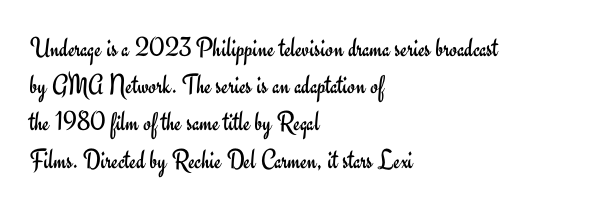
The face used here is rendered with its standard letterfit. In CSS terms this would be text-align: left. Do the characters align in a grid? No, the font is proportional.
